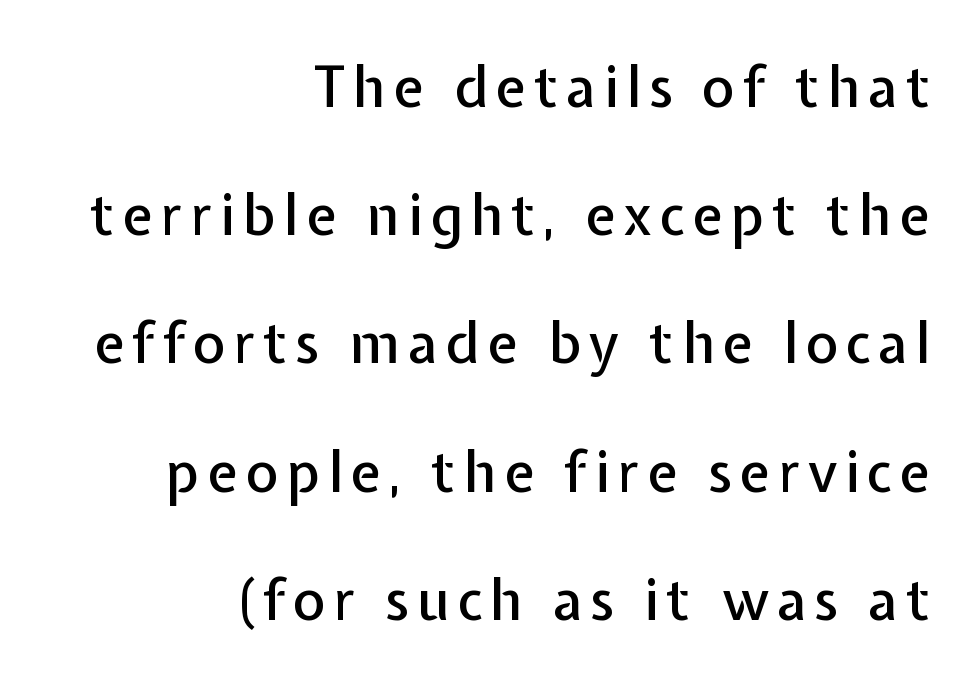
Letters rest on an invisible, unmarked baseline. Right-aligned paragraph, ragged on the left. Note the varied advance widths — an 'i' is clearly narrower than an 'm'. The typography opts for an upright posture over an oblique one.
